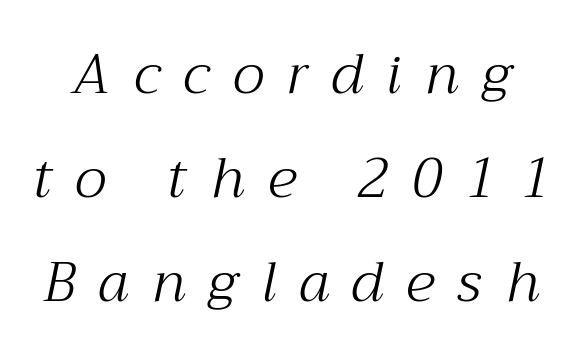
Q: Is the text bold? A: No.
Q: Is the text italic (slanted)? A: Yes, it leans right by about 12 degrees.
Q: Is the typeface a serif or a sans-serif typeface? A: Serif.
Q: Is the text underlined? A: No.
Q: Is the spacing between letters normal or unusually wide? A: Unusually wide.
Q: Width (condensed, normal, or wide)? A: Normal.
Q: Stroke contrast? A: Medium.
Q: x-height? A: Medium.
Q: Monospaced? A: No.
